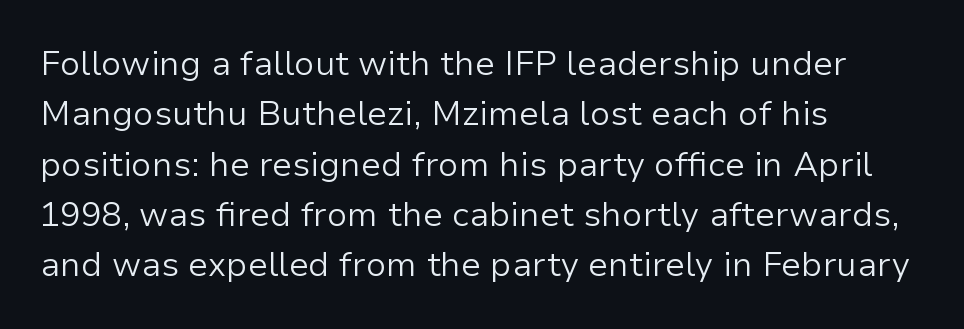
Q: Is the text bold? A: No.
Q: Is the text italic (slanted)? A: No, it is upright.
Q: Is the typeface a serif or a sans-serif typeface? A: Sans-serif.
Q: Is the text underlined? A: No.
Q: How is the paragraph aligned? A: Left-aligned.
Q: Is the spacing between letters normal or unusually wide? A: Normal.
Q: Is the spacing between lines tight, normal or loose? A: Normal.
Q: Width (condensed, normal, or wide)? A: Normal.
Q: Stroke contrast? A: Low.
Q: x-height? A: Medium.
Q: Monospaced? A: No.
